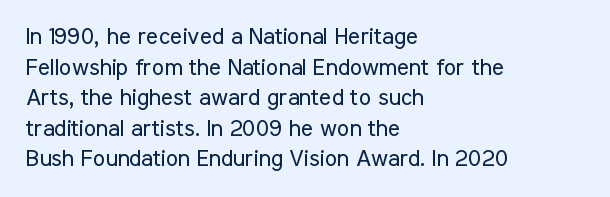
{"italic": "no", "bold": "no", "underline": "no", "align": "left", "line_spacing": "normal", "line_spacing_ratio": 1.33, "letter_spacing": "normal", "letter_spacing_em": 0.0, "glyph_px": 23}
